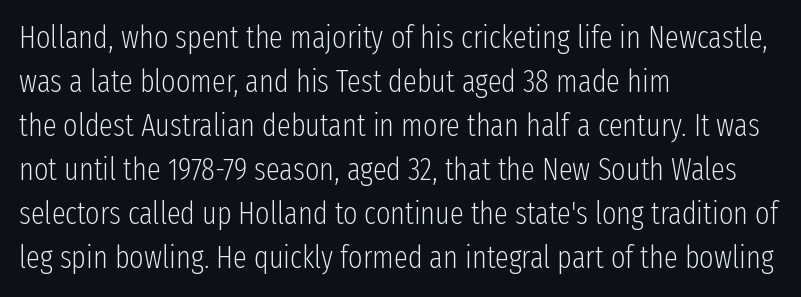
{"serif": "no", "italic": "no", "bold": "no", "weight": "light", "width": "condensed", "stroke_contrast": "low", "x_height": "medium", "monospaced": "no", "underline": "no", "align": "left", "line_spacing": "normal", "line_spacing_ratio": 1.42, "letter_spacing": "normal", "letter_spacing_em": 0.0, "glyph_px": 31}
